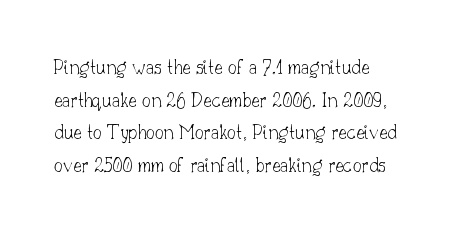
Q: Is the text bold? A: No.
Q: Is the text italic (slanted)? A: No, it is upright.
Q: Is the text underlined? A: No.
Q: Is the spacing between letters normal or unusually wide? A: Normal.
Q: Is the spacing between lines tight, normal or loose? A: Normal.
